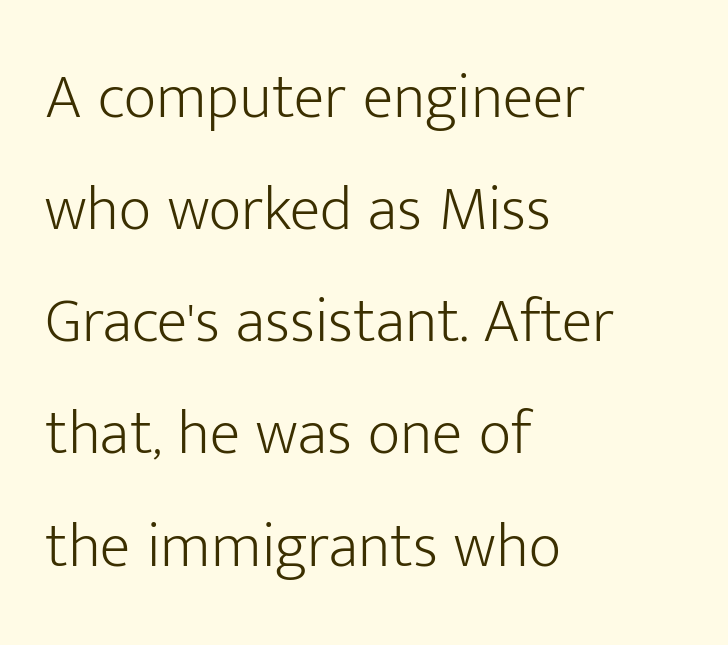
A typesetter would call this proportional, since set widths differ per character. What stands out about the letter spacing? Nothing — it is the standard amount. Decoration check: the copy has no underline. Leftover space on each line is placed entirely after the last word. Is this a sans? Yes — the strokes have no serifs. The lettering holds an erect, upright posture throughout.
